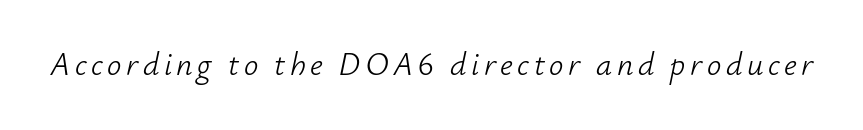
{"italic": "yes", "lean": "right", "slant_degrees": 12, "bold": "no", "weight": "light", "width": "normal", "stroke_contrast": "low", "x_height": "small", "monospaced": "no", "underline": "no", "glyph_px": 32}
